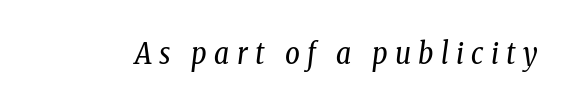
{"serif": "yes", "italic": "yes", "lean": "right", "slant_degrees": 8, "bold": "no", "weight": "regular", "width": "condensed", "stroke_contrast": "low", "x_height": "medium", "monospaced": "no", "underline": "no", "letter_spacing": "wide", "letter_spacing_em": 0.26, "glyph_px": 29}
